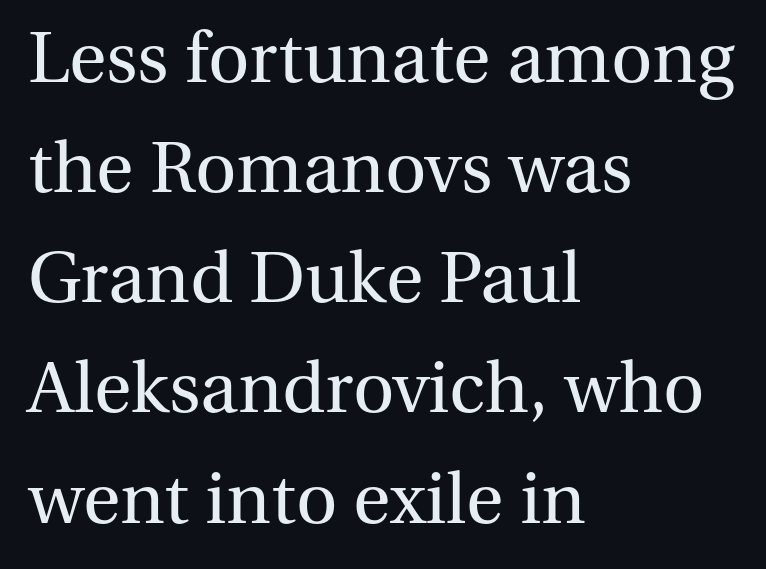
Q: Is the text bold? A: No.
Q: Is the text italic (slanted)? A: No, it is upright.
Q: Is the typeface a serif or a sans-serif typeface? A: Serif.
Q: Is the text underlined? A: No.
Q: How is the paragraph aligned? A: Left-aligned.
Q: Is the spacing between letters normal or unusually wide? A: Normal.
Q: Is the spacing between lines tight, normal or loose? A: Normal.
Q: Width (condensed, normal, or wide)? A: Normal.
Q: Stroke contrast? A: Medium.
Q: x-height? A: Medium.
Q: Monospaced? A: No.
